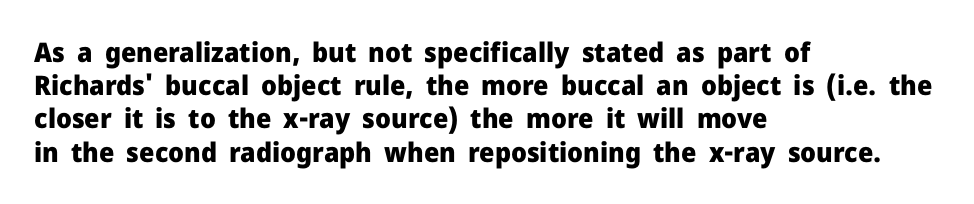
There is no visible air inserted between adjacent glyphs. In terms of weight, the rendering is a true, heavy bold. Visually the block forms a straight wall on the left and a jagged coastline on the right. Lines of text with bare space underneath. If you drew a line through each stem, it would be perfectly vertical.
